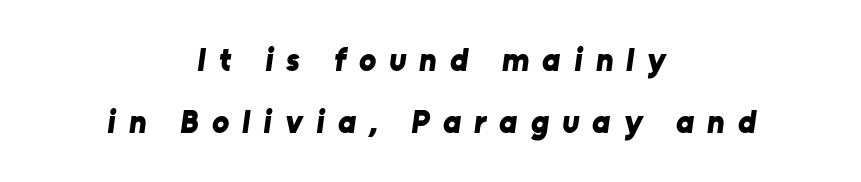
Q: Is the text bold? A: Yes.
Q: Is the typeface a serif or a sans-serif typeface? A: Sans-serif.
Q: Is the text underlined? A: No.
Q: How is the paragraph aligned? A: Centered.
Q: Is the spacing between letters normal or unusually wide? A: Unusually wide.
Q: Is the spacing between lines tight, normal or loose? A: Loose.
Q: Width (condensed, normal, or wide)? A: Normal.
Q: Stroke contrast? A: Low.
Q: x-height? A: Medium.
Q: Monospaced? A: No.
